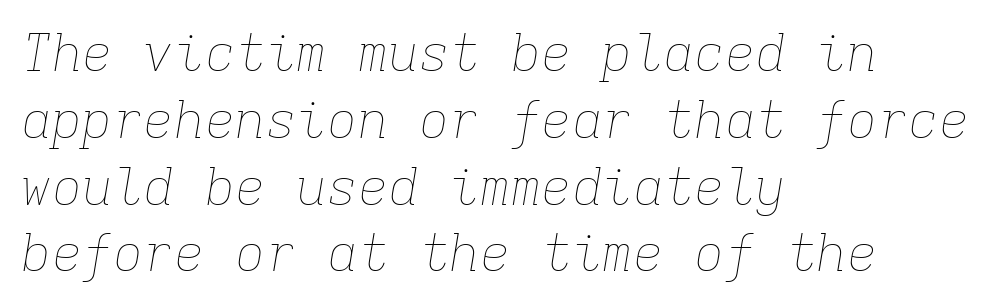
Between one letter and the next there's only the usual sliver of space. These lines stack with their left ends in a neat column. Monospaced: the letters line up in strict vertical columns. The typography opts for an oblique posture over an upright one. Is this a heavy cut? Hardly; it is regular or lighter. Regarding leading, the lines here are spaced in the standard way.
